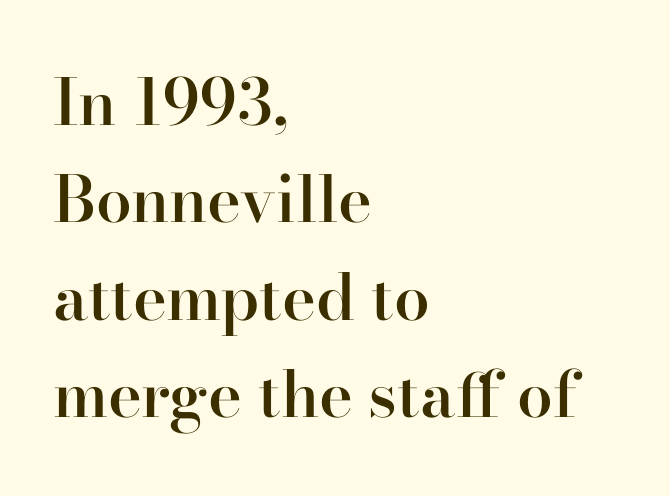
Q: Is the text bold? A: Semi-bold.
Q: Is the text italic (slanted)? A: No, it is upright.
Q: Is the typeface a serif or a sans-serif typeface? A: Serif.
Q: Is the text underlined? A: No.
Q: How is the paragraph aligned? A: Left-aligned.
Q: Is the spacing between letters normal or unusually wide? A: Normal.
Q: Is the spacing between lines tight, normal or loose? A: Normal.
Q: Width (condensed, normal, or wide)? A: Normal.
Q: Stroke contrast? A: High.
Q: x-height? A: Small.
Q: Monospaced? A: No.
